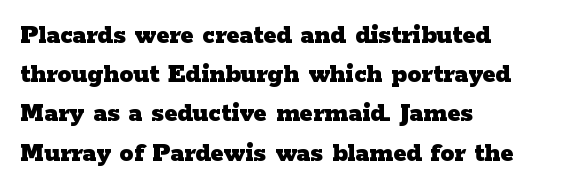
These lines are rendered in a variable-pitch font. Old-style or modern, the face here clearly has serifs. Standard letterfit; no display-style spreading of the glyphs. Does the lettering tilt? It doesn't — this is upright. Anything drawn beneath the words? Only blank space. Normally led — the rows are evenly, conventionally spaced.
